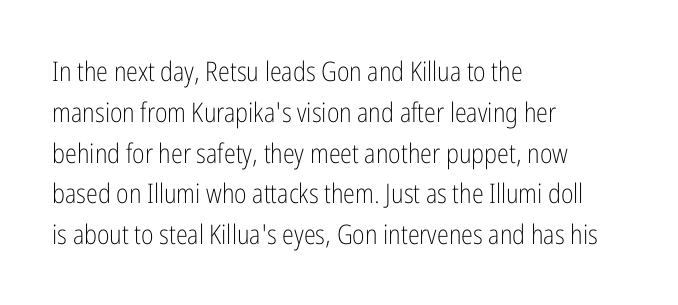
The image shows 27 px text type, upright; set left-aligned, normal line spacing (1.51x), normal letter spacing, not underlined.
